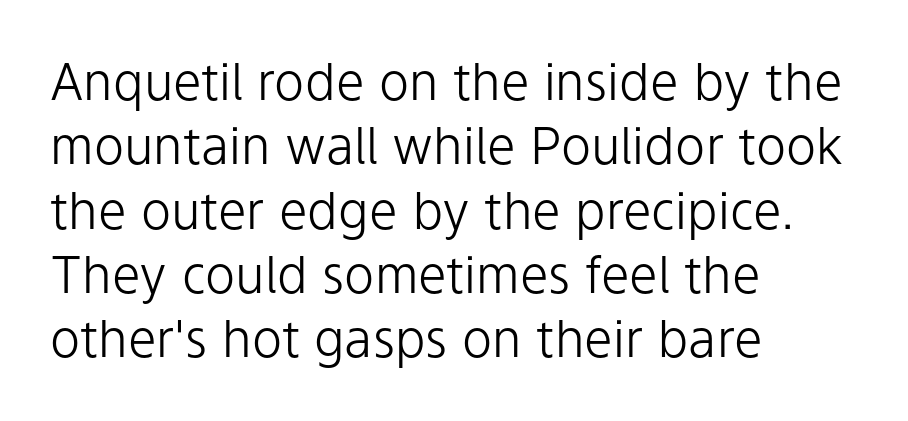
The text block is weighted toward the left margin, trailing off unevenly rightward. Baseline-to-baseline distance is the conventional proportion of letter height. Honestly, there is no underline to notice here at all. Standard letterfit; no display-style spreading of the glyphs. Notice how the stems are strictly vertical — no italics here. Examine the stroke ends and you'll find no serifs.
